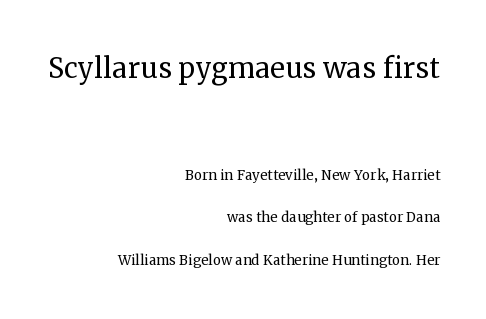
The image shows 37 px regular-weight serif type, upright; set right-aligned, loose line spacing (2.38x), normal letter spacing, not underlined; the first (top) block is 2.06x larger; medium stroke contrast and a medium x-height.
